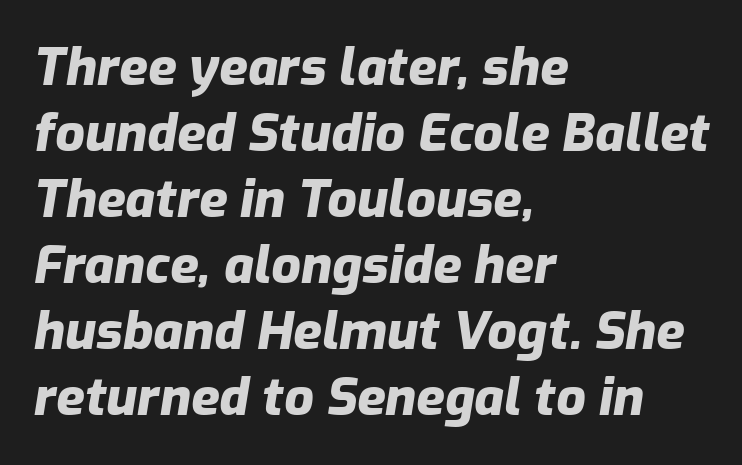
{"italic": "yes", "lean": "right", "slant_degrees": 9, "bold": "yes", "weight": "heavy", "width": "normal", "stroke_contrast": "low", "x_height": "medium", "monospaced": "no", "underline": "no", "align": "left", "line_spacing": "normal", "line_spacing_ratio": 1.27, "letter_spacing": "normal", "letter_spacing_em": 0.0, "glyph_px": 52}
